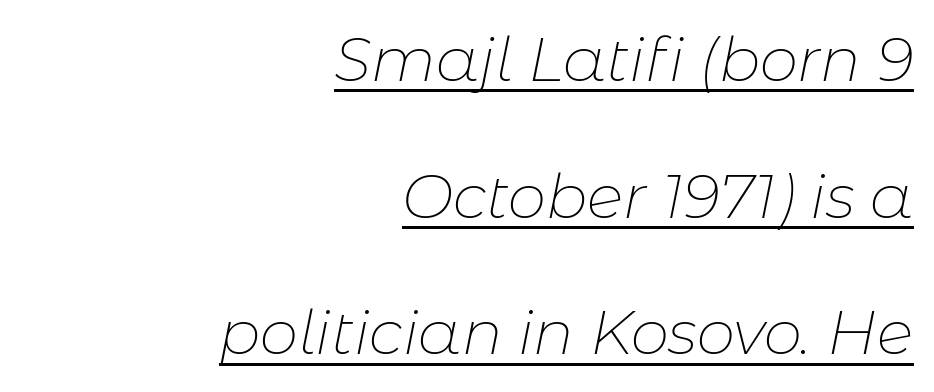
The cut favours lightness, reaching ordinary text weight at its darkest. Varying glyph widths throughout — classic text-font behaviour. Honestly, the letter spacing is just normal — you wouldn't notice it. The rendered words wear a rule along their underside. Caption: multi-line text, flush right, ragged left.
